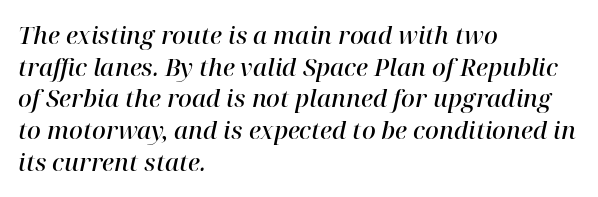
The image shows 24 px text type, italic (leaning right); set left-aligned, normal line spacing (1.32x), normal letter spacing, not underlined.
